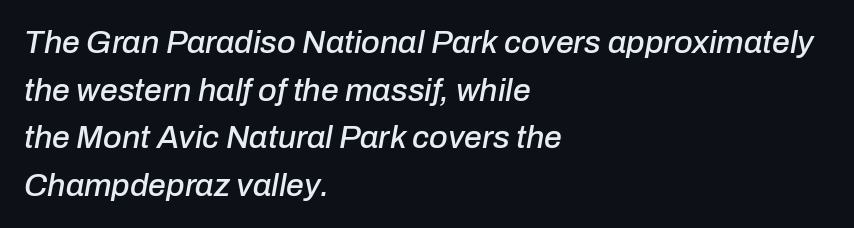
The image shows 32 px text type, italic (leaning right); set left-aligned, normal line spacing (1.49x), normal letter spacing, not underlined; low stroke contrast and a medium x-height.
